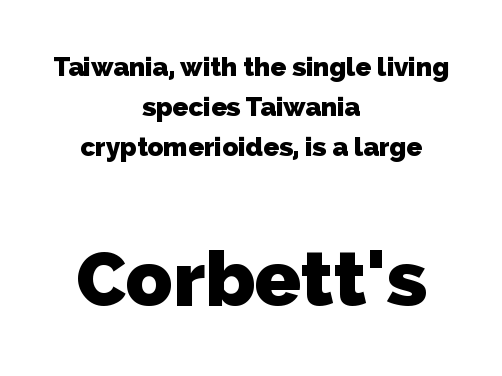
Think of a printed novel: that variable character pitch is what you see here. Check where the strokes stop: nothing finishes them off — pure sans. No word sits above an underline. The horizontal fit of the characters is conventional and even. Leading matches the norm, producing a regular column.
